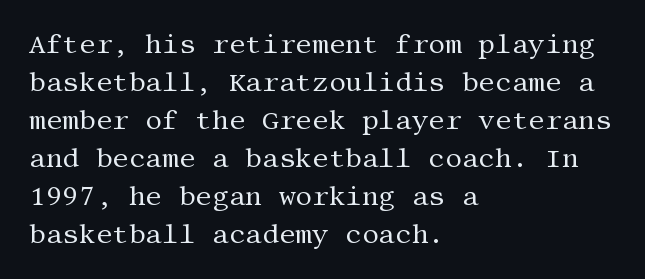
The image shows 26 px text type, upright; set left-aligned, normal line spacing (1.46x), normal letter spacing, not underlined.
